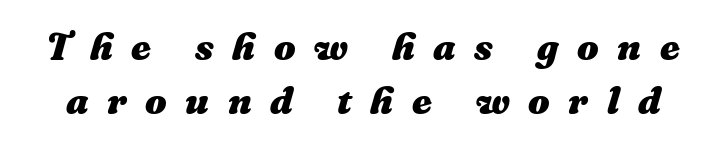
Does the lettering tilt? It does — this is italic. On the weight axis this lands at bold, roughly 700. Rows of type keep a routine distance in the vertical direction. Is the letter spacing exaggerated? Yes — the characters are pushed far apart.
